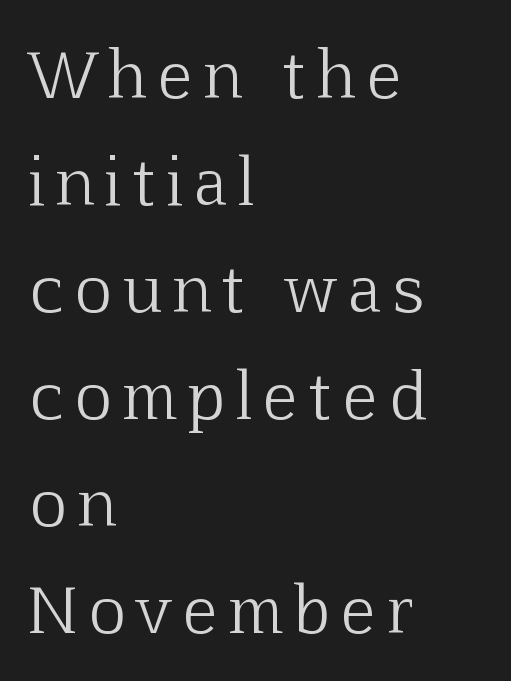
{"serif": "yes", "italic": "no", "bold": "no", "weight": "light", "width": "normal", "stroke_contrast": "low", "x_height": "medium", "monospaced": "no", "underline": "no", "align": "left", "line_spacing": "normal", "line_spacing_ratio": 1.7, "glyph_px": 63}
